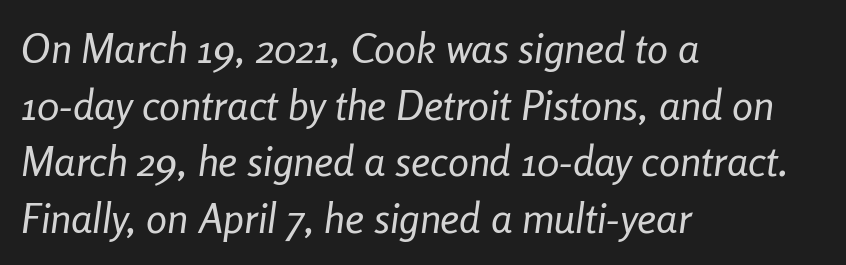
The letters sit at their default tracking, neither squeezed nor spread. The leading is moderate, giving the passage an even texture. Left-aligned paragraph, ragged on the right. Do the characters align in a grid? No, the font is proportional. Descender tails drop into unmarked territory. Weight class: somewhere from thin through regular.
